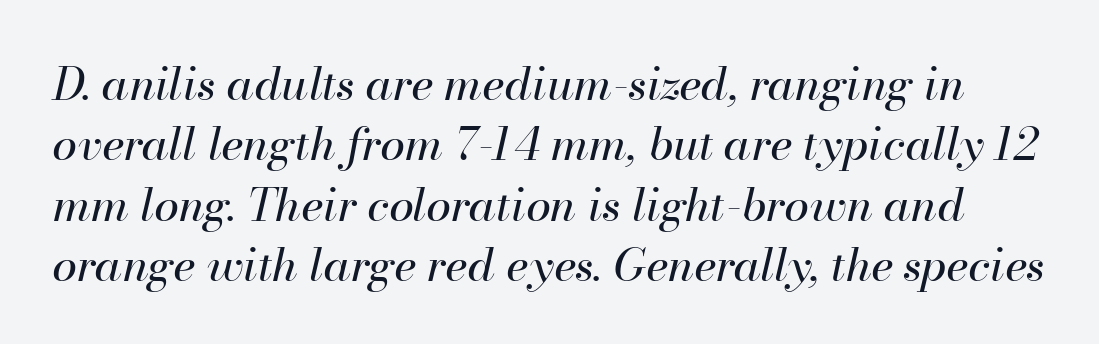
Q: Is the text bold? A: No.
Q: Is the text italic (slanted)? A: Yes, it leans right by about 13 degrees.
Q: Is the text underlined? A: No.
Q: Is the spacing between letters normal or unusually wide? A: Normal.
Q: Is the spacing between lines tight, normal or loose? A: Normal.
Q: Width (condensed, normal, or wide)? A: Normal.
Q: Stroke contrast? A: High.
Q: x-height? A: Small.
Q: Monospaced? A: No.
